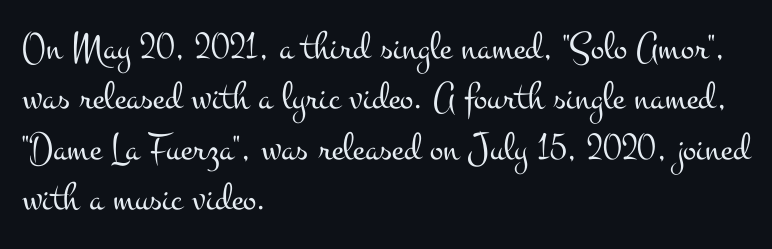
{"bold": "no", "weight": "light", "width": "wide", "stroke_contrast": "medium", "x_height": "small", "monospaced": "no", "underline": "no", "align": "left", "line_spacing": "normal", "line_spacing_ratio": 1.26, "letter_spacing": "normal", "letter_spacing_em": 0.0, "glyph_px": 40}
